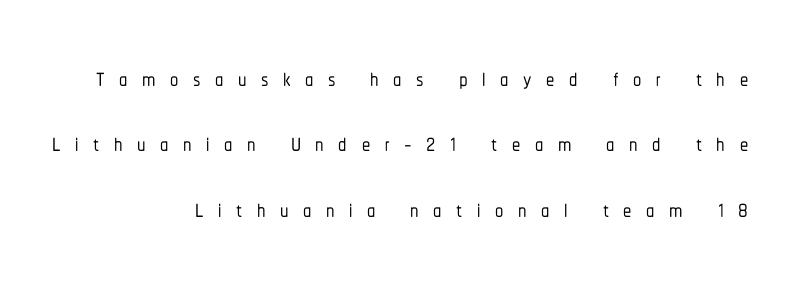
What's the leading like? Stretched, with rows far apart. Reading down the block, your eye finds every line finishing at a fixed right position. Unlike a traditional serif, this face leaves its strokes unadorned. Spacing between characters has been opened up far beyond the box default. These lines are rendered in a variable-pitch font.
